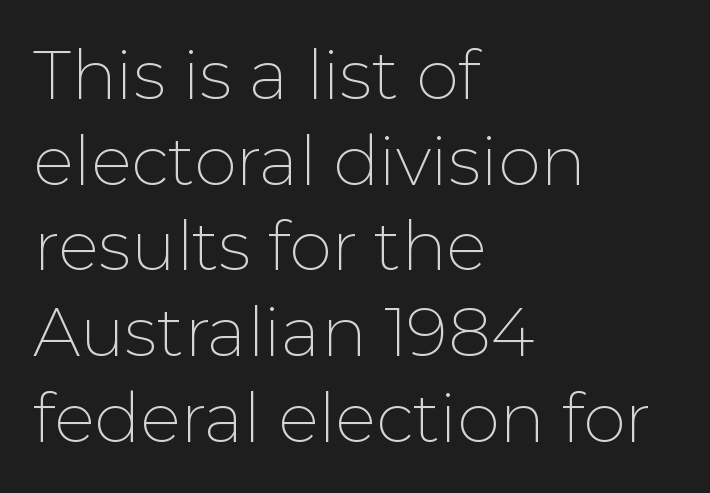
The image shows 68 px thin sans-serif type, upright; set left-aligned, normal line spacing (1.26x), normal letter spacing, not underlined; low stroke contrast and a medium x-height.
